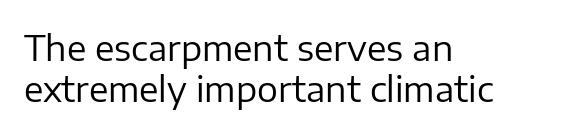
Students, note that the glyphs here touch the page at normal intervals. The zone under the glyphs is completely vacant. Character widths vary here, with narrow letters taking less room than wide ones. The font sits on the lighter half of the weight spectrum, regular included. This is roman type, the default non-slanted kind.
